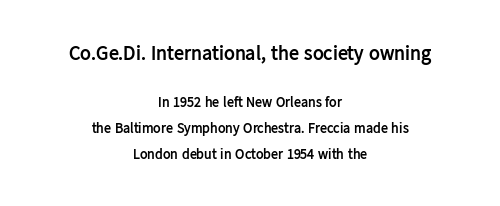
Q: Is the text bold? A: Yes.
Q: Is the text italic (slanted)? A: No, it is upright.
Q: Is the text underlined? A: No.
Q: How is the paragraph aligned? A: Centered.
Q: Is the spacing between letters normal or unusually wide? A: Normal.
Q: Which block of text is set in a larger size, the first (top) or the second (bottom)? A: The first (top) one.
